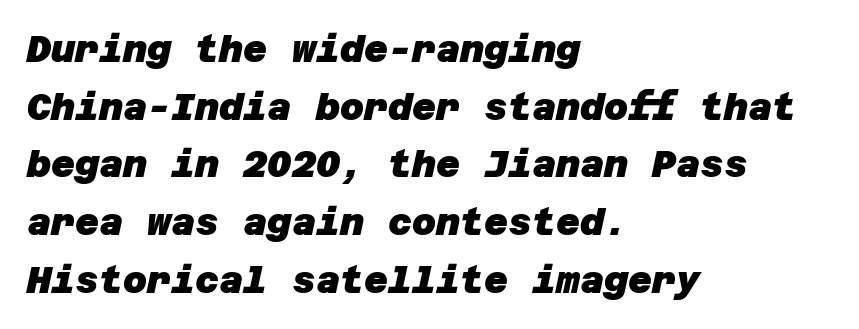
{"serif": "no", "bold": "yes", "weight": "heavy", "width": "normal", "stroke_contrast": "low", "x_height": "large", "underline": "no", "align": "left", "line_spacing": "normal", "line_spacing_ratio": 1.56, "letter_spacing": "normal", "letter_spacing_em": 0.0, "glyph_px": 37}
